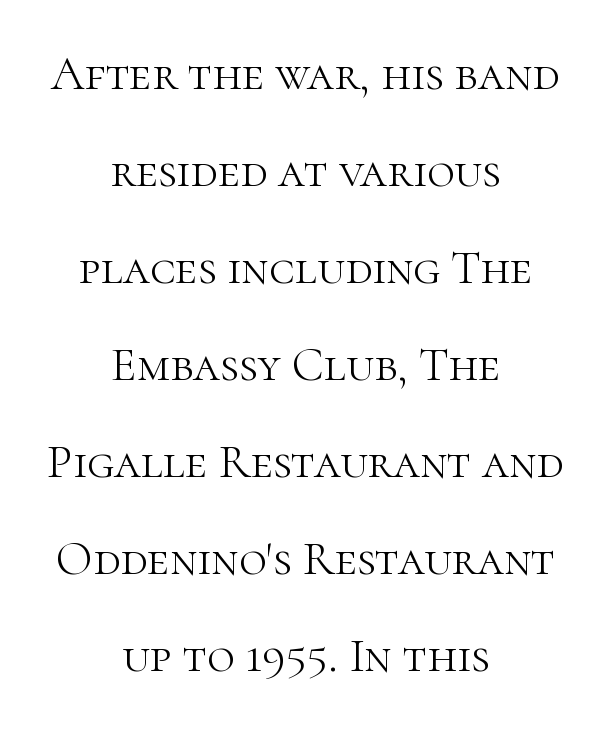
This sample uses an upright cut, with every glyph sitting square on the baseline. These lines are rendered in a variable-pitch font. Letterform terminals end in serifs throughout the passage. Widely set lines give the paragraph a tall, airy silhouette.
